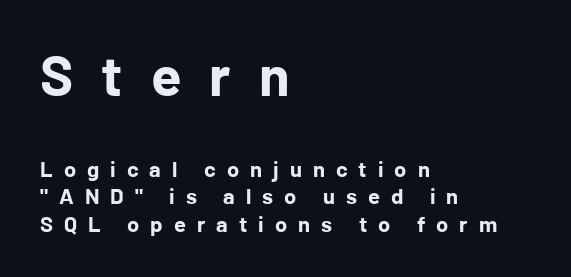
Heavy, bold letterforms. Line beginnings align vertically; line endings do not. The designer left line spacing at the default. Stroke terminals: plain, sans-serif.
